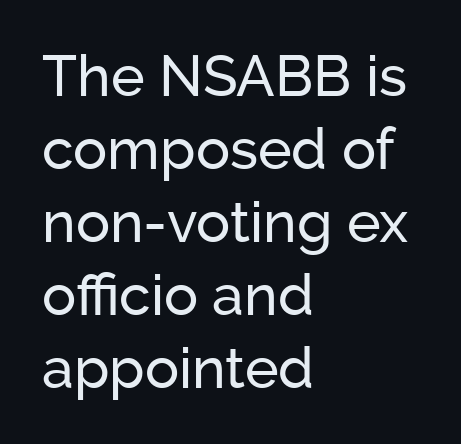
Spacing verdict: proportional, widths tailored to each character. Words appear dense and cohesive because spacing is normal. Nothing sits at the stroke ends, so this counts as sans-serif. The lines are quadded left. Just letters on the line, the space beneath them empty. How would I describe the line gaps? Plain and ordinary.
